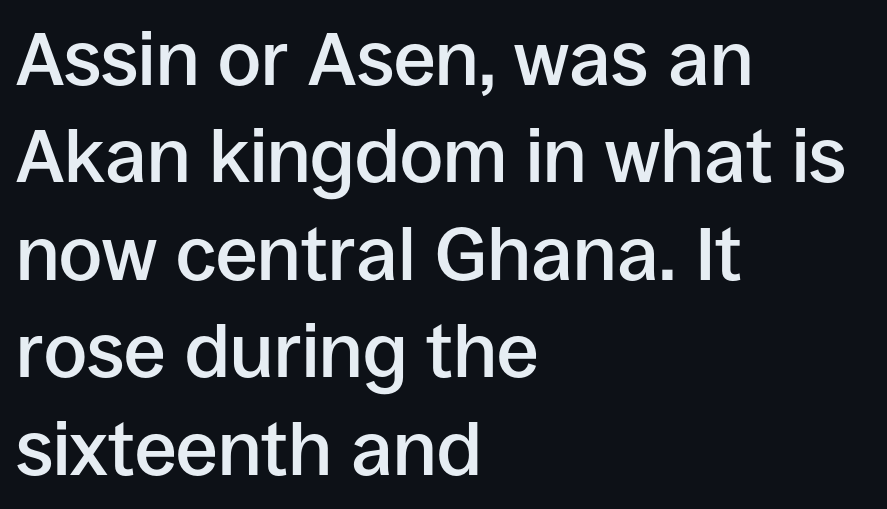
The baseline area is clear. In CSS terms this would be text-align: left. No feet cap the strokes, marking this as sans-serif type. Here the designer chose a conventional face with non-uniform glyph widths. Italic? Not at all — the glyphs are vertical. Stroke thickness is moderately raised; the sample reads as semibold.
